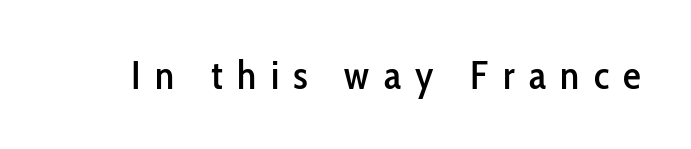
{"serif": "no", "italic": "no", "width": "condensed", "stroke_contrast": "low", "x_height": "medium", "monospaced": "no", "underline": "no", "letter_spacing": "wide", "letter_spacing_em": 0.36, "glyph_px": 40}
